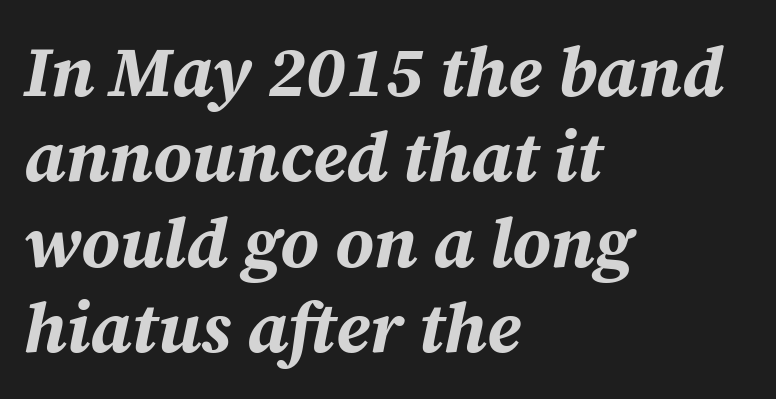
{"italic": "yes", "lean": "right", "slant_degrees": 12, "bold": "yes", "weight": "bold", "width": "normal", "stroke_contrast": "medium", "x_height": "medium", "monospaced": "no", "underline": "no", "align": "left", "line_spacing_ratio": 1.22, "letter_spacing": "normal", "letter_spacing_em": 0.0, "glyph_px": 70}
